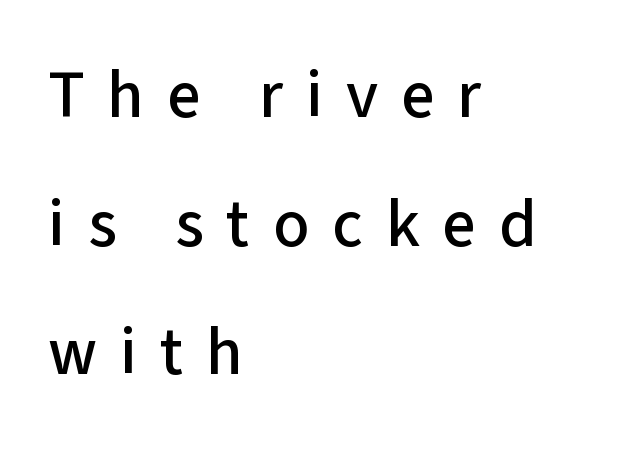
Q: Is the text italic (slanted)? A: No, it is upright.
Q: Is the typeface a serif or a sans-serif typeface? A: Sans-serif.
Q: Is the text underlined? A: No.
Q: How is the paragraph aligned? A: Left-aligned.
Q: Is the spacing between letters normal or unusually wide? A: Unusually wide.
Q: Is the spacing between lines tight, normal or loose? A: Loose.
Q: Width (condensed, normal, or wide)? A: Normal.
Q: Stroke contrast? A: Low.
Q: x-height? A: Medium.
Q: Monospaced? A: No.
